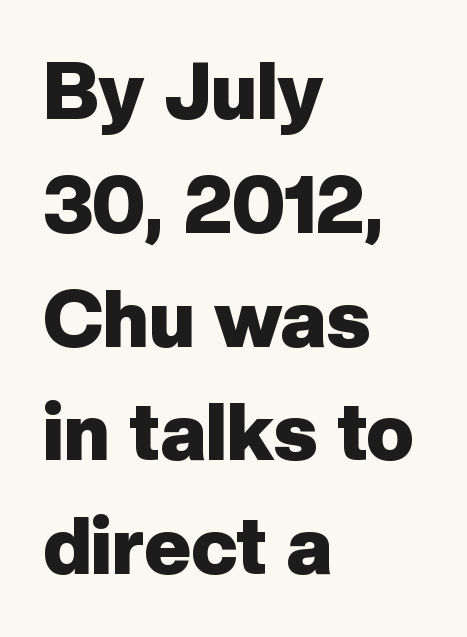
The image shows 79 px heavy sans-serif type, upright; set left-aligned, normal line spacing (1.44x), normal letter spacing, not underlined; low stroke contrast and a medium x-height.
